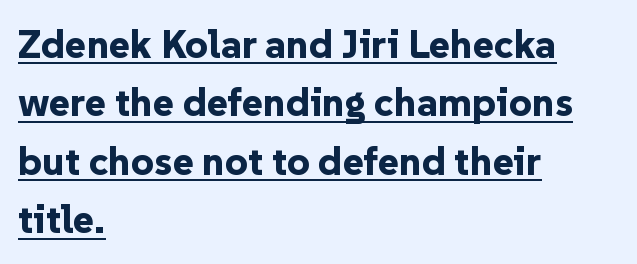
The image shows 40 px bold sans-serif type, upright; set left-aligned, normal line spacing (1.46x), normal letter spacing, underlined; low stroke contrast and a medium x-height.
